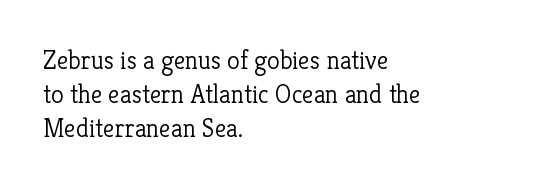
Q: Is the text bold? A: No.
Q: Is the text italic (slanted)? A: No, it is upright.
Q: Is the text underlined? A: No.
Q: How is the paragraph aligned? A: Left-aligned.
Q: Is the spacing between letters normal or unusually wide? A: Normal.
Q: Is the spacing between lines tight, normal or loose? A: Normal.
